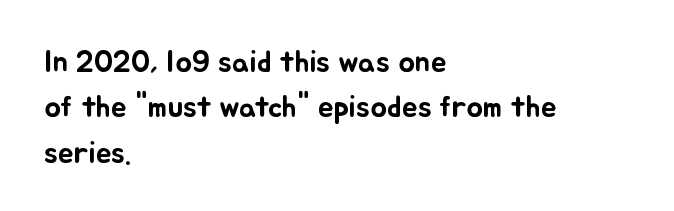
Line beginnings align vertically; line endings do not. Is there much room between lines? A standard amount, neither cramped nor airy. Rendered with straight, roman letterforms. Do the characters align in a grid? No, the font is proportional. Only glyphs here, with clear space below each row.
